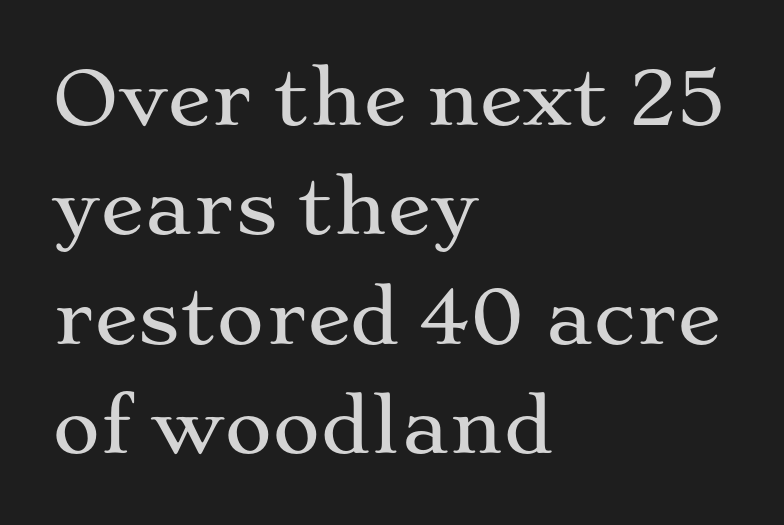
{"serif": "yes", "italic": "no", "width": "wide", "stroke_contrast": "medium", "x_height": "medium", "monospaced": "no", "underline": "no", "align": "left", "line_spacing": "normal", "line_spacing_ratio": 1.5, "letter_spacing": "normal", "letter_spacing_em": 0.0, "glyph_px": 73}
